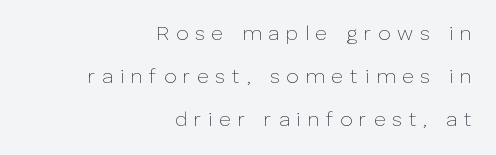
The weight would be labelled regular, book, light, or lighter still. Every row of glyphs terminates at an identical x-position on the right. These lines stand farther apart than default settings would place them. The lettering stays uniformly vertical, giving the passage a roman look. Letter spacing: wide. Underline: absent.
